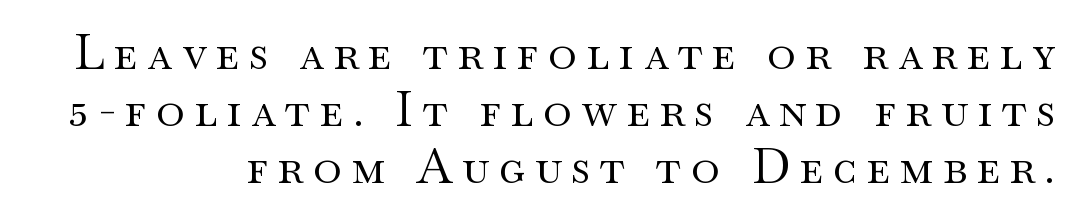
The image shows 48 px regular-weight, wide serif type, upright; set right-aligned, line spacing 1.19x, unusually wide letter spacing (+0.2 em), not underlined; medium stroke contrast and a small x-height.
